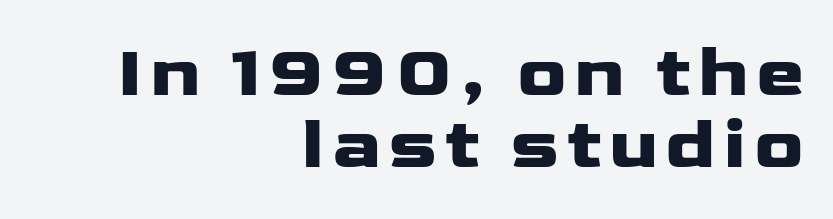
Summary of vertical rhythm: compact, with narrow interline spacing. Ascenders rise straight up at ninety degrees. Nobody drew a line under any word here. Examine the stroke ends and you'll find no serifs.
